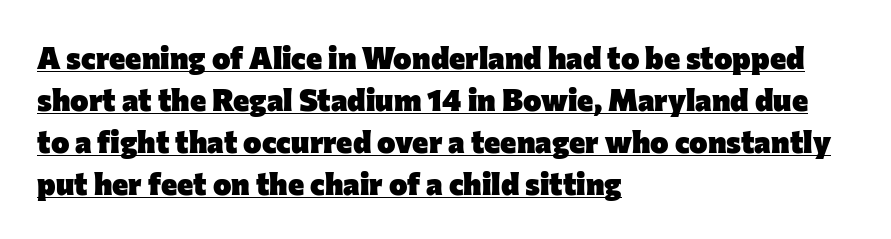
The image shows 31 px heavy sans-serif type, upright; set left-aligned, normal line spacing (1.35x), normal letter spacing, underlined; low stroke contrast and a medium x-height.
